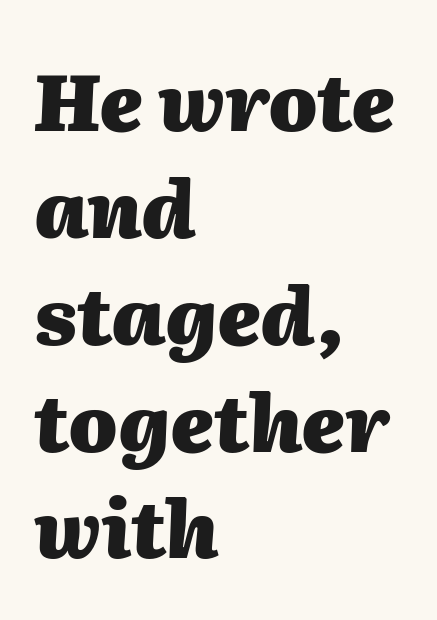
Q: Is the text bold? A: Yes.
Q: Is the text italic (slanted)? A: Yes, it leans right by about 2 degrees.
Q: Is the text underlined? A: No.
Q: How is the paragraph aligned? A: Left-aligned.
Q: Is the spacing between letters normal or unusually wide? A: Normal.
Q: Is the spacing between lines tight, normal or loose? A: Normal.
Q: Width (condensed, normal, or wide)? A: Normal.
Q: Stroke contrast? A: Medium.
Q: x-height? A: Medium.
Q: Monospaced? A: No.
